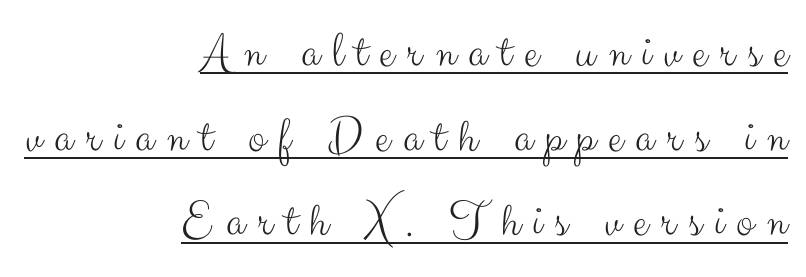
{"serif": "no", "bold": "no", "weight": "light", "width": "normal", "stroke_contrast": "medium", "x_height": "small", "monospaced": "no", "underline": "yes", "align": "right", "line_spacing": "normal", "line_spacing_ratio": 1.66, "letter_spacing": "wide", "letter_spacing_em": 0.25, "glyph_px": 51}
